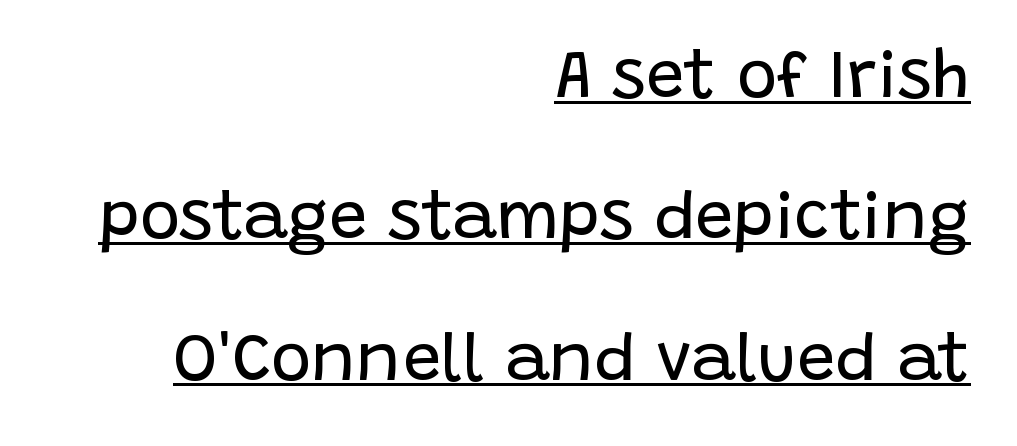
The image shows 68 px regular-weight sans-serif type, upright; set right-aligned, loose line spacing (2.08x), normal letter spacing, underlined; low stroke contrast and a large x-height.
